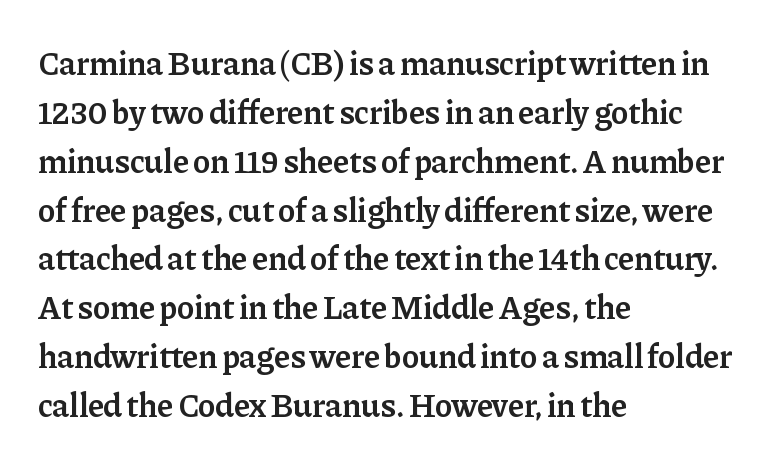
The image shows 33 px semibold serif type, upright; set left-aligned, normal line spacing (1.48x), normal letter spacing, not underlined; low stroke contrast and a medium x-height.
